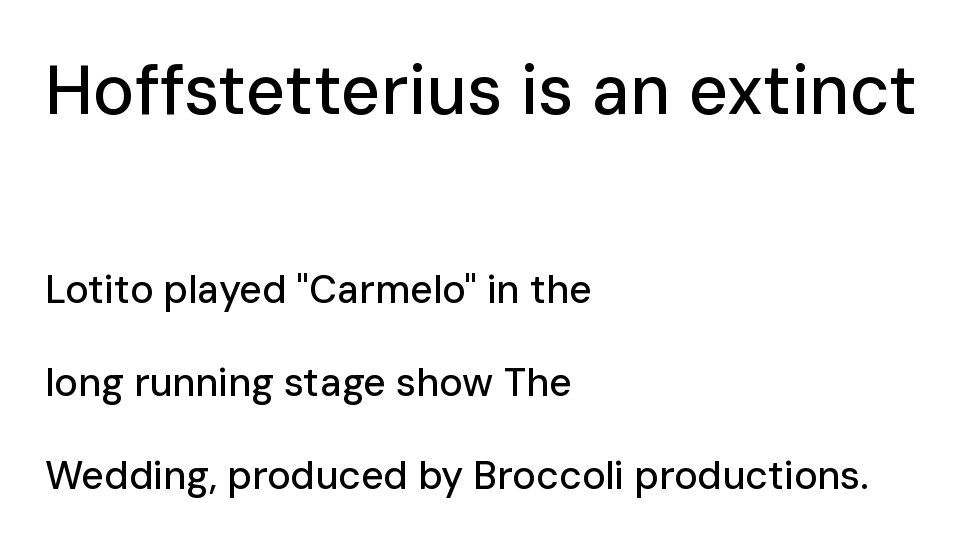
Q: Is the text italic (slanted)? A: No, it is upright.
Q: Is the typeface a serif or a sans-serif typeface? A: Sans-serif.
Q: Is the text underlined? A: No.
Q: How is the paragraph aligned? A: Left-aligned.
Q: Is the spacing between letters normal or unusually wide? A: Normal.
Q: Is the spacing between lines tight, normal or loose? A: Loose.
Q: Which block of text is set in a larger size, the first (top) or the second (bottom)? A: The first (top) one.
Q: Width (condensed, normal, or wide)? A: Normal.
Q: Stroke contrast? A: Low.
Q: x-height? A: Medium.
Q: Monospaced? A: No.
